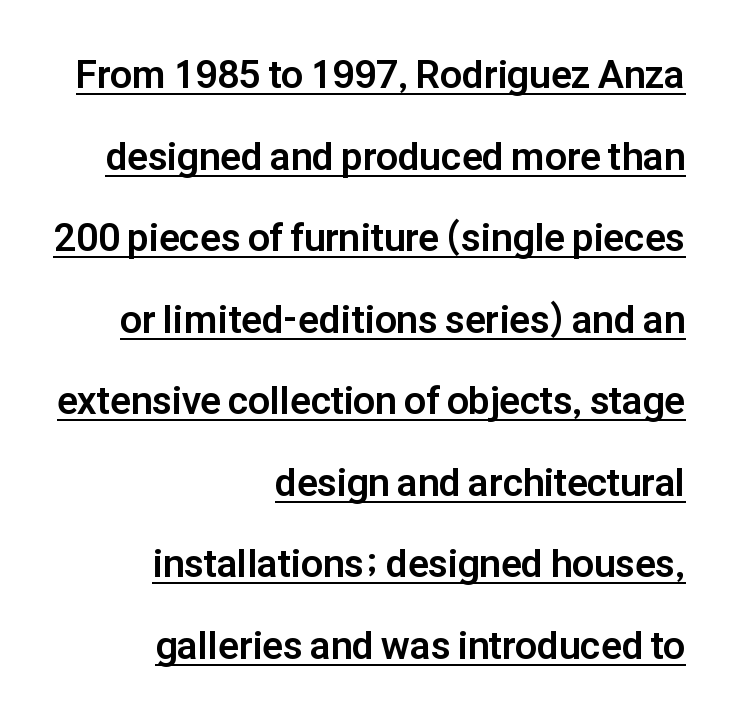
Q: Is the text bold? A: Yes.
Q: Is the text italic (slanted)? A: No, it is upright.
Q: Is the typeface a serif or a sans-serif typeface? A: Sans-serif.
Q: Is the text underlined? A: Yes.
Q: How is the paragraph aligned? A: Right-aligned.
Q: Is the spacing between letters normal or unusually wide? A: Normal.
Q: Is the spacing between lines tight, normal or loose? A: Loose.
Q: Width (condensed, normal, or wide)? A: Normal.
Q: Stroke contrast? A: Low.
Q: x-height? A: Medium.
Q: Monospaced? A: No.
